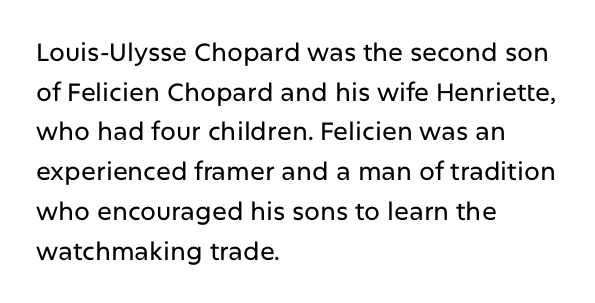
The image shows 25 px text type, upright; set left-aligned, normal line spacing (1.59x), normal letter spacing, not underlined.
